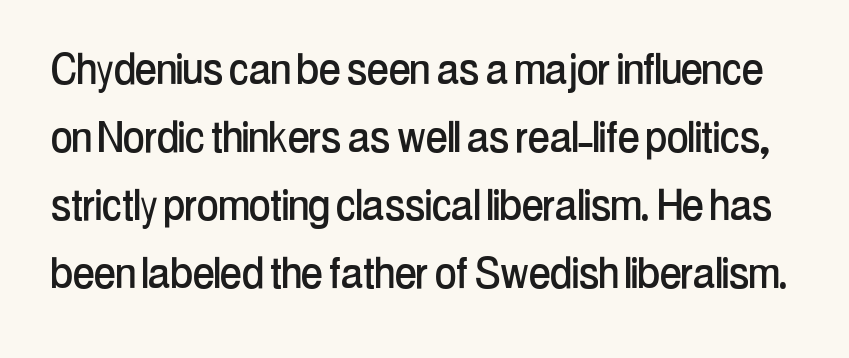
Q: Is the text italic (slanted)? A: No, it is upright.
Q: Is the typeface a serif or a sans-serif typeface? A: Sans-serif.
Q: Is the text underlined? A: No.
Q: Is the spacing between letters normal or unusually wide? A: Normal.
Q: Is the spacing between lines tight, normal or loose? A: Normal.
Q: Width (condensed, normal, or wide)? A: Condensed.
Q: Stroke contrast? A: Low.
Q: x-height? A: Medium.
Q: Monospaced? A: No.
